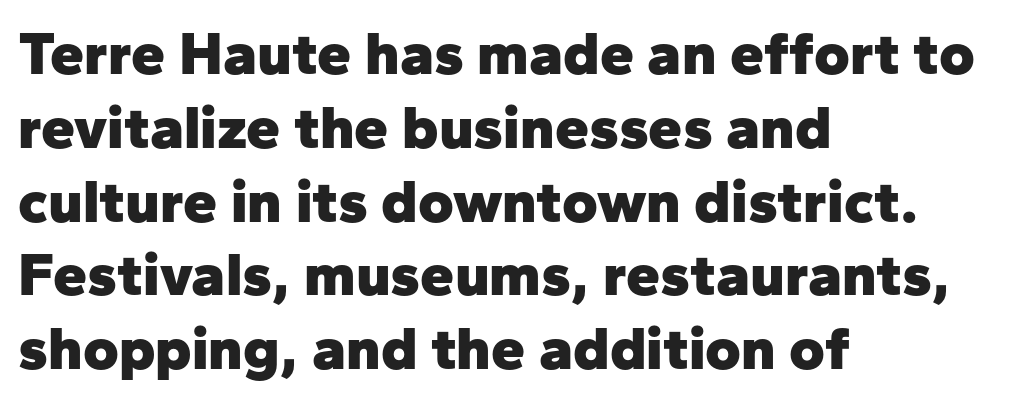
The image shows 61 px heavy sans-serif type, upright; set left-aligned, line spacing 1.21x, normal letter spacing, not underlined; low stroke contrast and a medium x-height.
